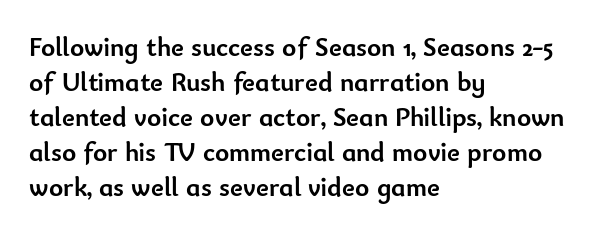
{"italic": "no", "bold": "yes", "underline": "no", "align": "left", "line_spacing": "normal", "line_spacing_ratio": 1.3, "letter_spacing": "normal", "letter_spacing_em": 0.0, "glyph_px": 27}
